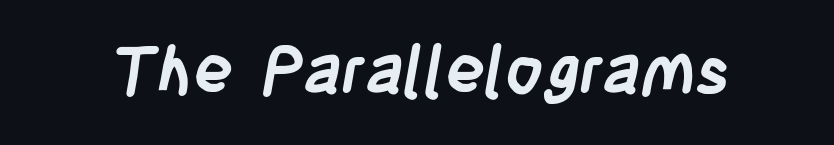
The image shows 66 px semibold, condensed sans-serif type; set normal letter spacing, not underlined; low stroke contrast and a large x-height.
